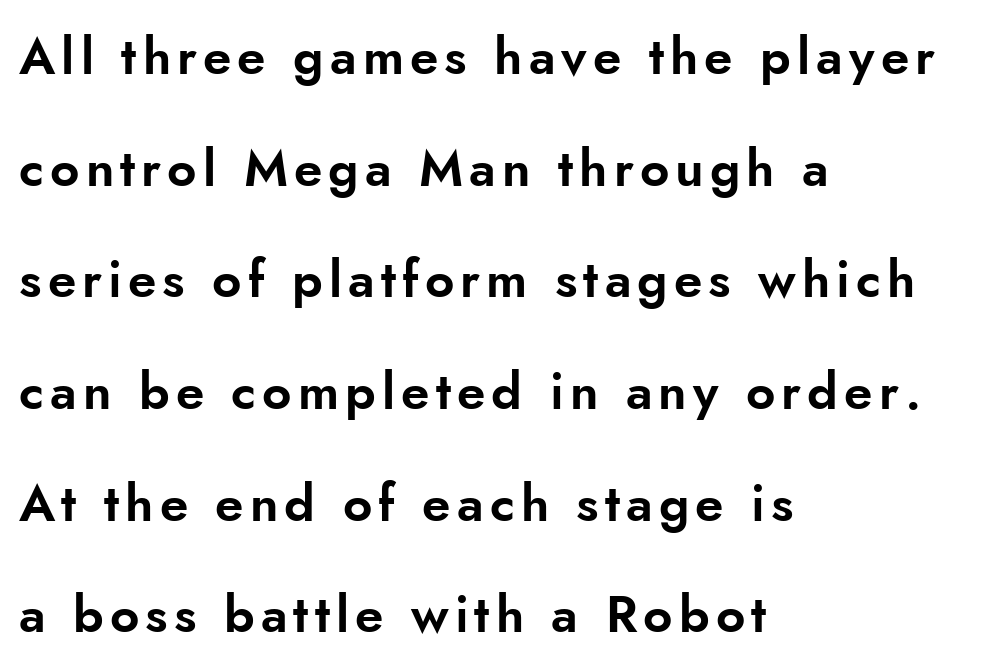
Q: Is the text italic (slanted)? A: No, it is upright.
Q: Is the typeface a serif or a sans-serif typeface? A: Sans-serif.
Q: Is the text underlined? A: No.
Q: How is the paragraph aligned? A: Left-aligned.
Q: Is the spacing between lines tight, normal or loose? A: Loose.
Q: Width (condensed, normal, or wide)? A: Normal.
Q: Stroke contrast? A: Low.
Q: x-height? A: Small.
Q: Monospaced? A: No.
